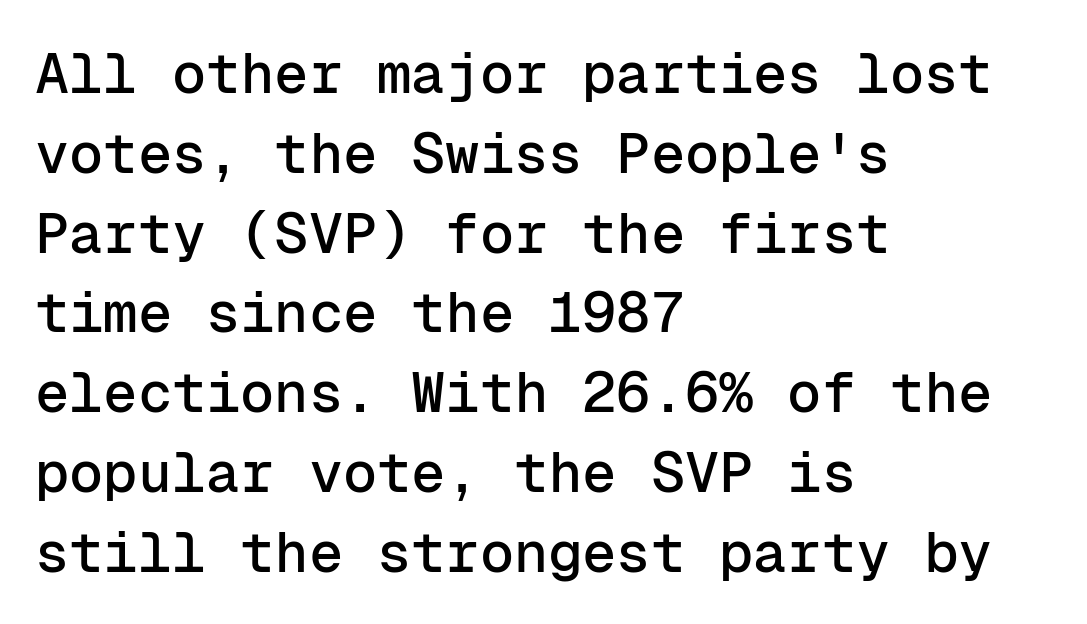
Q: Is the text italic (slanted)? A: No, it is upright.
Q: Is the typeface a serif or a sans-serif typeface? A: Sans-serif.
Q: Is the text underlined? A: No.
Q: How is the paragraph aligned? A: Left-aligned.
Q: Is the spacing between letters normal or unusually wide? A: Normal.
Q: Is the spacing between lines tight, normal or loose? A: Normal.
Q: Width (condensed, normal, or wide)? A: Normal.
Q: Stroke contrast? A: Low.
Q: x-height? A: Medium.
Q: Monospaced? A: Yes.
